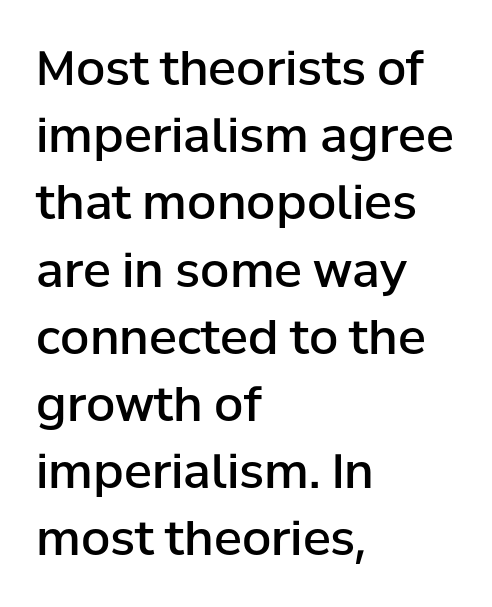
The image shows 47 px semibold sans-serif type, upright; set left-aligned, normal line spacing (1.43x), normal letter spacing, not underlined; low stroke contrast and a medium x-height.
